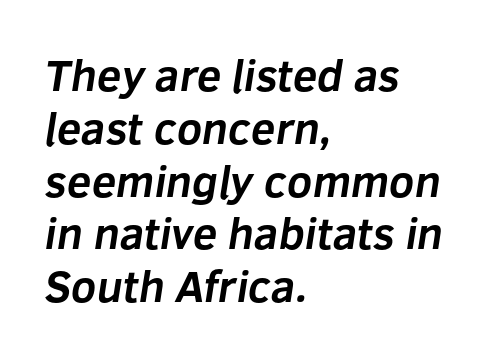
Q: Is the text bold? A: Yes.
Q: Is the typeface a serif or a sans-serif typeface? A: Sans-serif.
Q: Is the text underlined? A: No.
Q: How is the paragraph aligned? A: Left-aligned.
Q: Is the spacing between letters normal or unusually wide? A: Normal.
Q: Width (condensed, normal, or wide)? A: Normal.
Q: Stroke contrast? A: Low.
Q: x-height? A: Medium.
Q: Monospaced? A: No.
